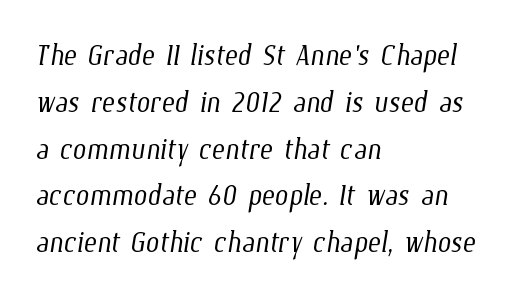
Q: Is the text bold? A: No.
Q: Is the text underlined? A: No.
Q: How is the paragraph aligned? A: Left-aligned.
Q: Is the spacing between letters normal or unusually wide? A: Normal.
Q: Width (condensed, normal, or wide)? A: Condensed.
Q: Stroke contrast? A: Low.
Q: x-height? A: Medium.
Q: Monospaced? A: No.
